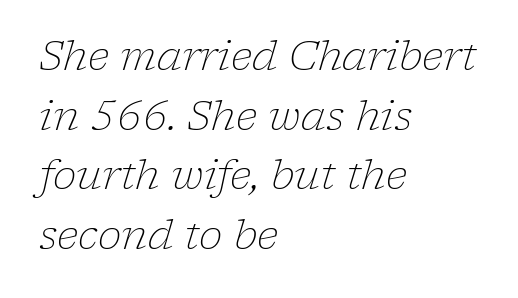
Q: Is the text bold? A: No.
Q: Is the text italic (slanted)? A: Yes, it leans right by about 17 degrees.
Q: Is the typeface a serif or a sans-serif typeface? A: Serif.
Q: Is the text underlined? A: No.
Q: How is the paragraph aligned? A: Left-aligned.
Q: Is the spacing between letters normal or unusually wide? A: Normal.
Q: Is the spacing between lines tight, normal or loose? A: Normal.
Q: Width (condensed, normal, or wide)? A: Normal.
Q: Stroke contrast? A: Low.
Q: x-height? A: Medium.
Q: Monospaced? A: No.
